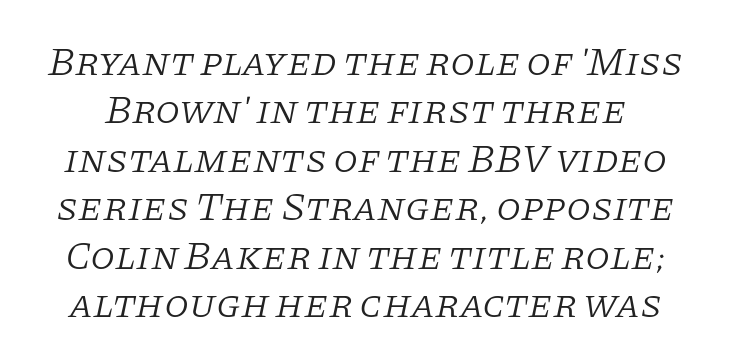
The image shows 40 px light serif type, italic (leaning right); set line spacing 1.21x, normal letter spacing, not underlined; low stroke contrast and a large x-height.
